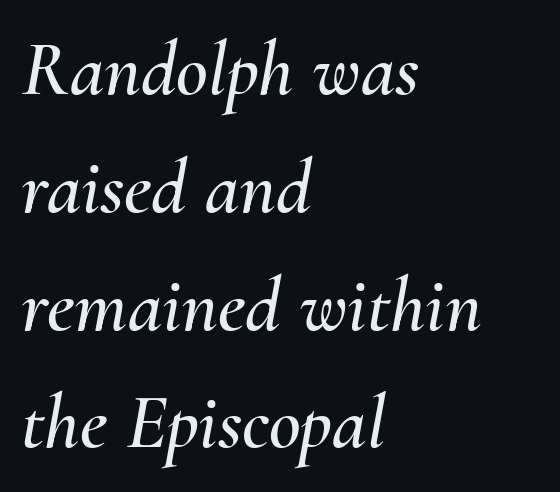
The image shows 78 px text type, italic (leaning right); set left-aligned, normal line spacing (1.51x), normal letter spacing, not underlined; medium stroke contrast and a small x-height.
